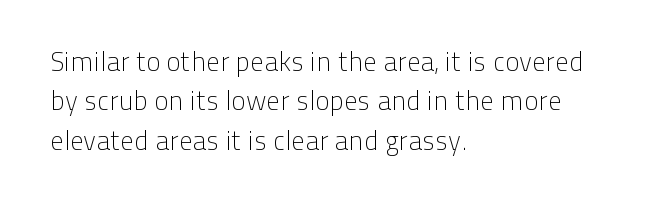
{"italic": "no", "bold": "no", "underline": "no", "align": "left", "line_spacing": "normal", "line_spacing_ratio": 1.46, "letter_spacing": "normal", "letter_spacing_em": 0.0, "glyph_px": 27}
